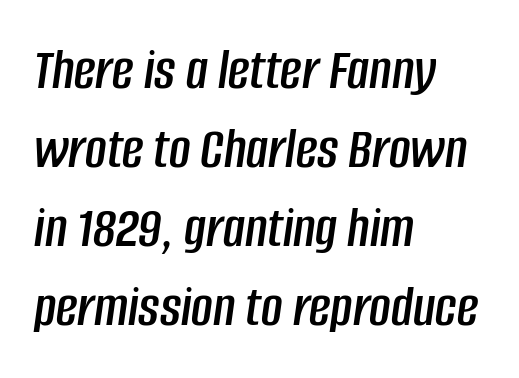
{"italic": "yes", "lean": "right", "slant_degrees": 8, "width": "condensed", "stroke_contrast": "low", "x_height": "large", "monospaced": "no", "underline": "no", "align": "left", "line_spacing": "normal", "line_spacing_ratio": 1.34, "letter_spacing": "normal", "letter_spacing_em": 0.0, "glyph_px": 59}
